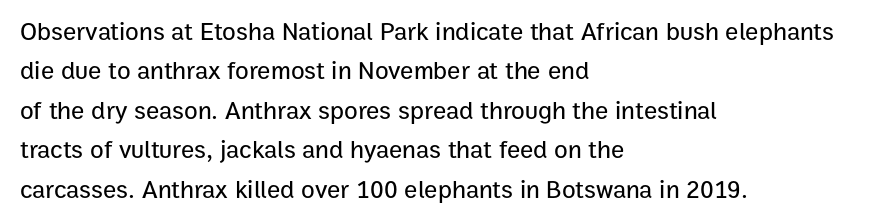
The setting favours the left margin, as ordinary paragraphs usually do. Is there any slant? The stems are plumb. A bare baseline throughout the passage. The letterforms sit shoulder to shoulder at normal distance. These lines sit exactly where default settings would place them.
